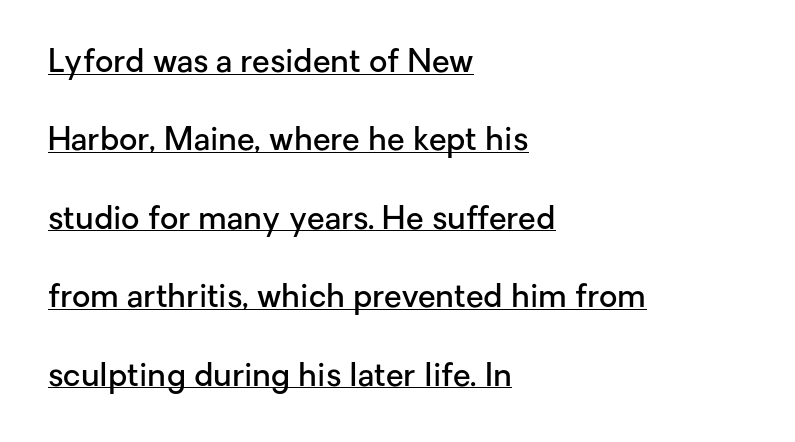
I'd describe the lettering as semibold — firm but not a full bold. You can see a thin bar hugging the bottom of the glyphs. Caption: standard tracking, unaltered. Teacher's note: observe the even left margin — that is flush-left alignment. Here the designer chose a conventional face with non-uniform glyph widths.
